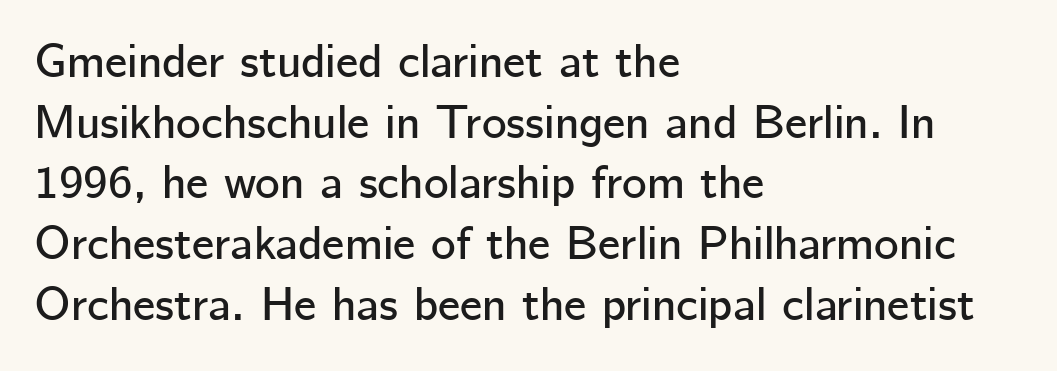
{"serif": "no", "italic": "no", "width": "normal", "stroke_contrast": "low", "x_height": "medium", "monospaced": "no", "underline": "no", "align": "left", "line_spacing": "normal", "line_spacing_ratio": 1.29, "letter_spacing": "normal", "letter_spacing_em": 0.0, "glyph_px": 47}
